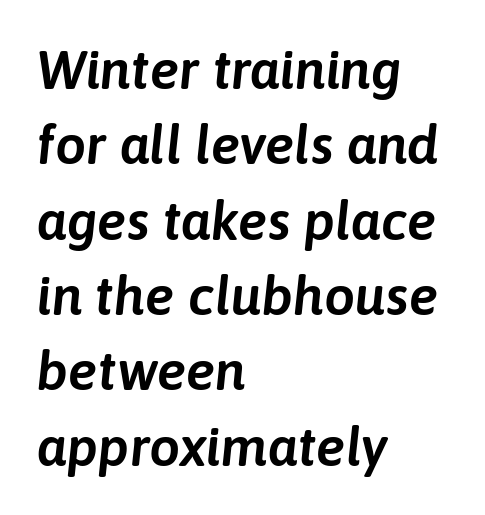
{"italic": "yes", "lean": "right", "slant_degrees": 6, "width": "normal", "stroke_contrast": "low", "x_height": "medium", "monospaced": "no", "underline": "no", "align": "left", "line_spacing": "normal", "line_spacing_ratio": 1.37, "letter_spacing": "normal", "letter_spacing_em": 0.0, "glyph_px": 55}
